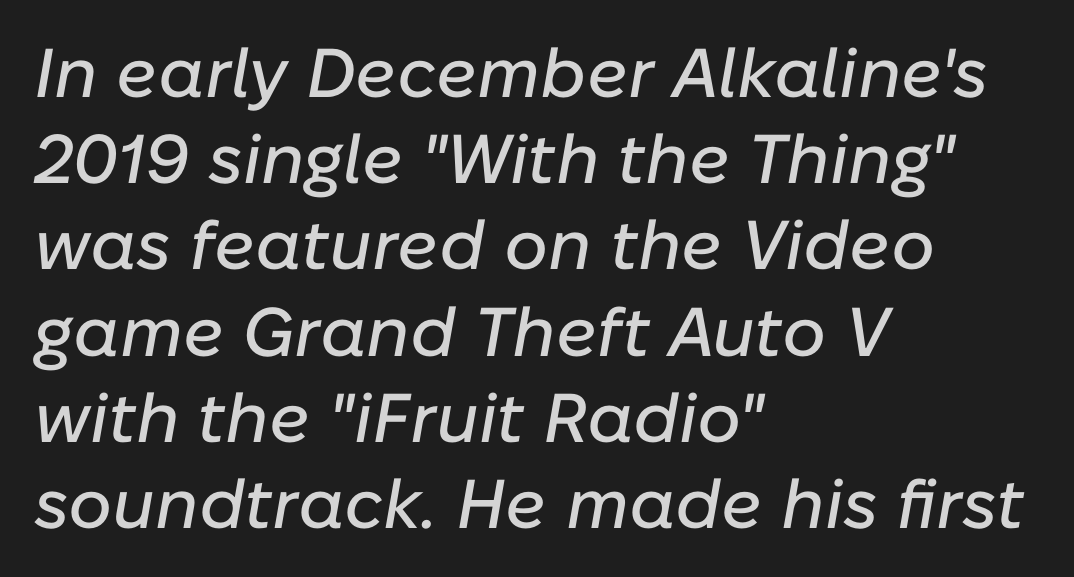
The vertical gap from one line to the next is medium. These lines are rendered in a variable-pitch font. Compared with ordinary roman type, these characters are visibly tilted. The area under the type is left untouched. A classic flush-left, rag-right setting is used for this passage. Characters follow at the spacing the type designer built in.
